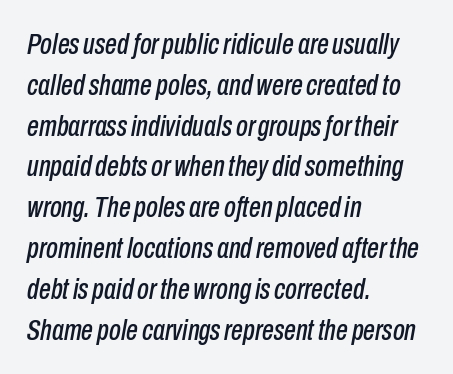
{"italic": "yes", "lean": "right", "slant_degrees": 10, "width": "condensed", "stroke_contrast": "low", "x_height": "medium", "monospaced": "no", "underline": "no", "align": "left", "line_spacing": "normal", "line_spacing_ratio": 1.36, "letter_spacing": "normal", "letter_spacing_em": 0.0, "glyph_px": 30}
